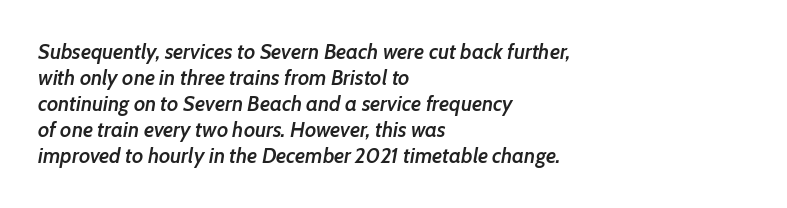
The image shows 21 px text type, italic (leaning right); set left-aligned, line spacing 1.24x, normal letter spacing, not underlined.
